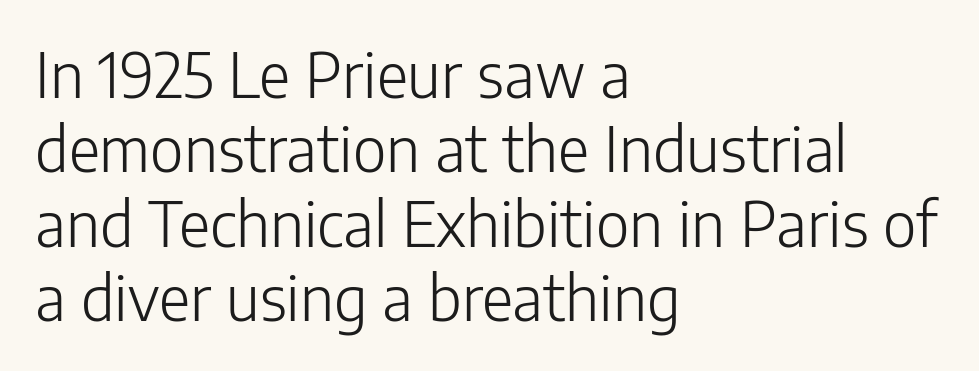
The image shows 61 px light sans-serif type, upright; set left-aligned, line spacing 1.22x, normal letter spacing, not underlined; low stroke contrast and a medium x-height.
